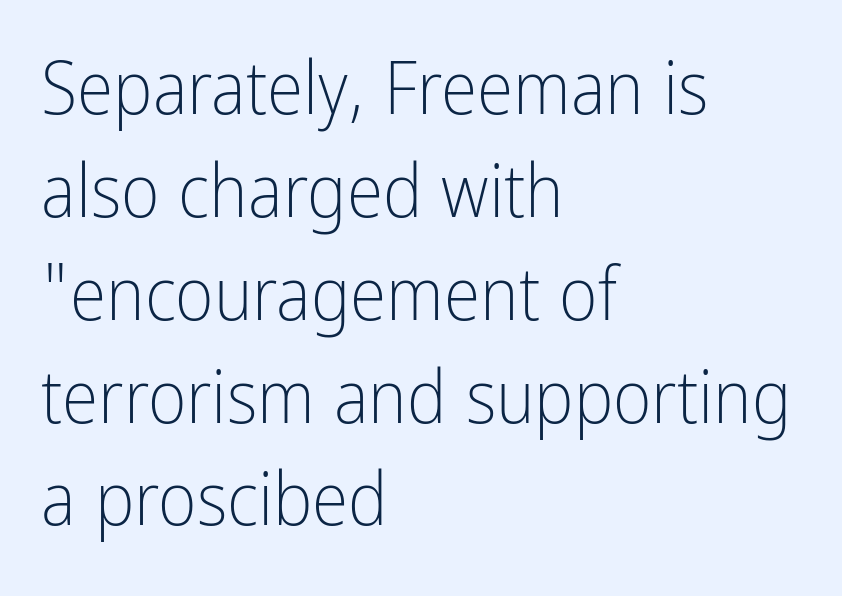
Casual observation: everything's shoved over to the left. The foot of each line stays bare and open. The passage shown stacks its lines at a standard gap. Examine the stroke ends and you'll find no serifs. Letters have the restrained weight of plain body copy at most. The horizontal fit of the characters is conventional and even.
